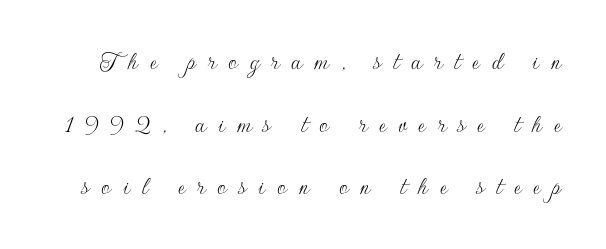
Anything drawn beneath the words? Only blank space. The block of text is sparse from top to bottom, with ample space between rows. What stands out about the letter spacing? Its width — letters are far apart.
